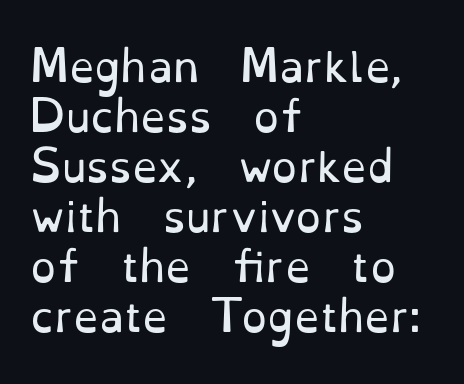
Q: Is the text bold? A: No.
Q: Is the text italic (slanted)? A: No, it is upright.
Q: Is the typeface a serif or a sans-serif typeface? A: Sans-serif.
Q: Is the text underlined? A: No.
Q: How is the paragraph aligned? A: Left-aligned.
Q: Is the spacing between letters normal or unusually wide? A: Normal.
Q: Width (condensed, normal, or wide)? A: Normal.
Q: Stroke contrast? A: Low.
Q: x-height? A: Small.
Q: Monospaced? A: No.
